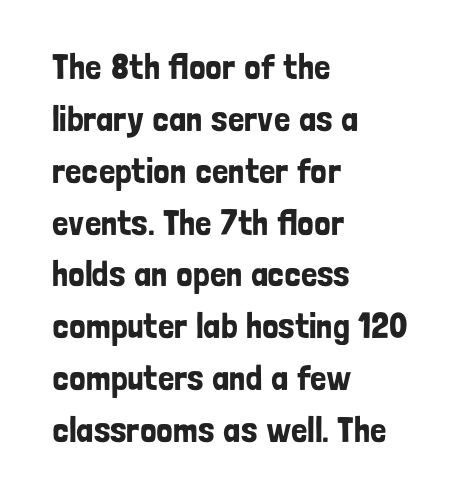
Q: Is the text italic (slanted)? A: No, it is upright.
Q: Is the typeface a serif or a sans-serif typeface? A: Sans-serif.
Q: Is the text underlined? A: No.
Q: How is the paragraph aligned? A: Left-aligned.
Q: Is the spacing between letters normal or unusually wide? A: Normal.
Q: Is the spacing between lines tight, normal or loose? A: Normal.
Q: Width (condensed, normal, or wide)? A: Condensed.
Q: Stroke contrast? A: Low.
Q: x-height? A: Medium.
Q: Monospaced? A: No.
